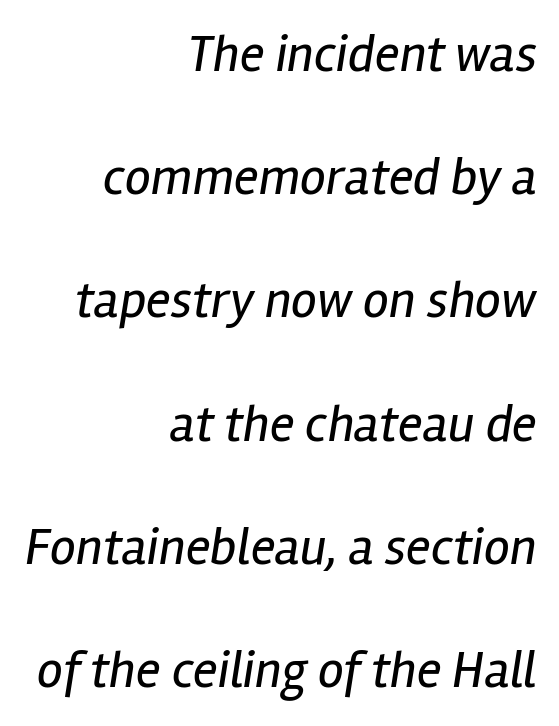
The image shows 52 px regular-weight, condensed type, italic (leaning right); set right-aligned, loose line spacing (2.37x), normal letter spacing, not underlined; low stroke contrast and a medium x-height.
